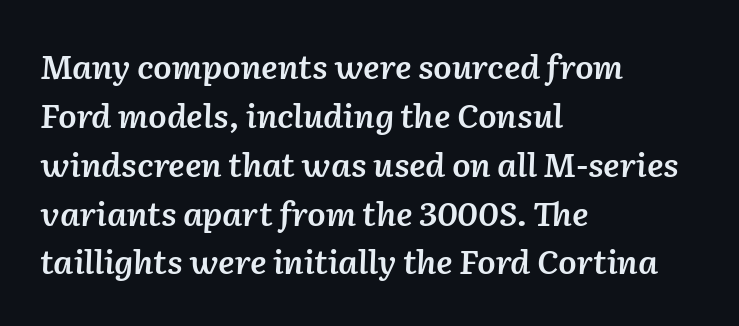
Q: Is the text bold? A: Semi-bold.
Q: Is the text italic (slanted)? A: Yes, it leans right by about 2 degrees.
Q: Is the text underlined? A: No.
Q: How is the paragraph aligned? A: Left-aligned.
Q: Is the spacing between letters normal or unusually wide? A: Normal.
Q: Is the spacing between lines tight, normal or loose? A: Normal.
Q: Width (condensed, normal, or wide)? A: Normal.
Q: Stroke contrast? A: Low.
Q: x-height? A: Medium.
Q: Monospaced? A: No.
